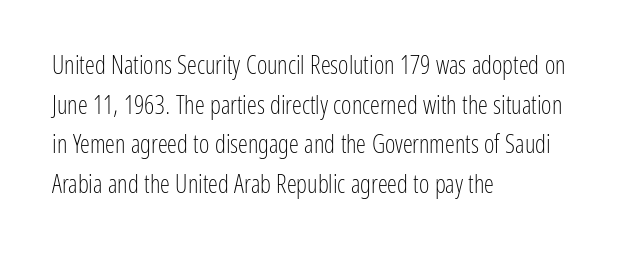
{"italic": "no", "bold": "no", "underline": "no", "align": "left", "line_spacing": "normal", "line_spacing_ratio": 1.59, "letter_spacing": "normal", "letter_spacing_em": 0.0, "glyph_px": 25}
